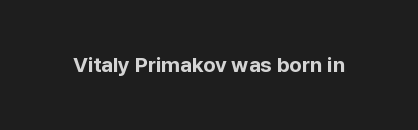
The letterforms sit shoulder to shoulder at normal distance. These lines were composed using upright roman letters. Check the space under the baseline: it is left empty. The sample has been set heavy, in full bold.
